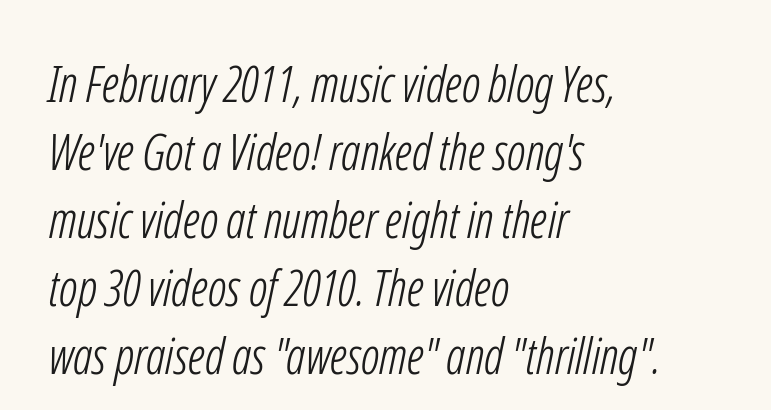
The image shows 49 px light, condensed sans-serif type; set left-aligned, normal line spacing (1.39x), normal letter spacing, not underlined; low stroke contrast and a medium x-height.
